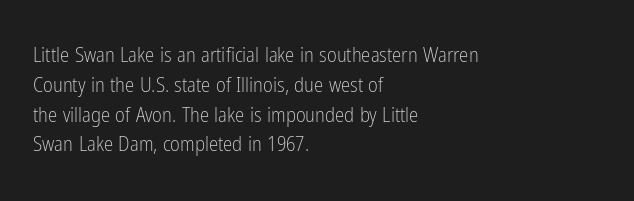
Q: Is the text bold? A: No.
Q: Is the text italic (slanted)? A: No, it is upright.
Q: Is the text underlined? A: No.
Q: How is the paragraph aligned? A: Left-aligned.
Q: Is the spacing between letters normal or unusually wide? A: Normal.
Q: Is the spacing between lines tight, normal or loose? A: Normal.
